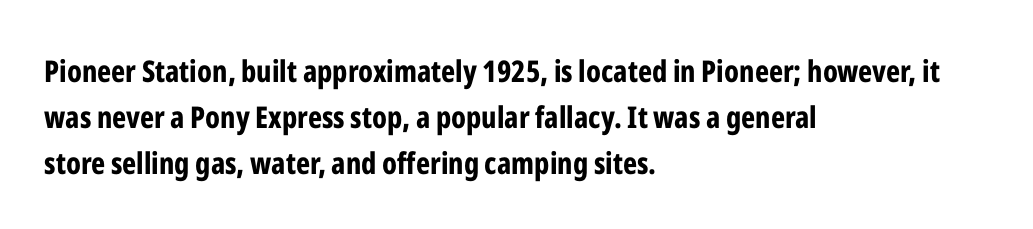
Notice how the passage keeps a crisp vertical edge on the left only. Looks like regular typesetting: each glyph gets only the width it needs. Each word holds together tightly as a unit, with standard inter-letter gaps. The passage shown is emphatically bold.
